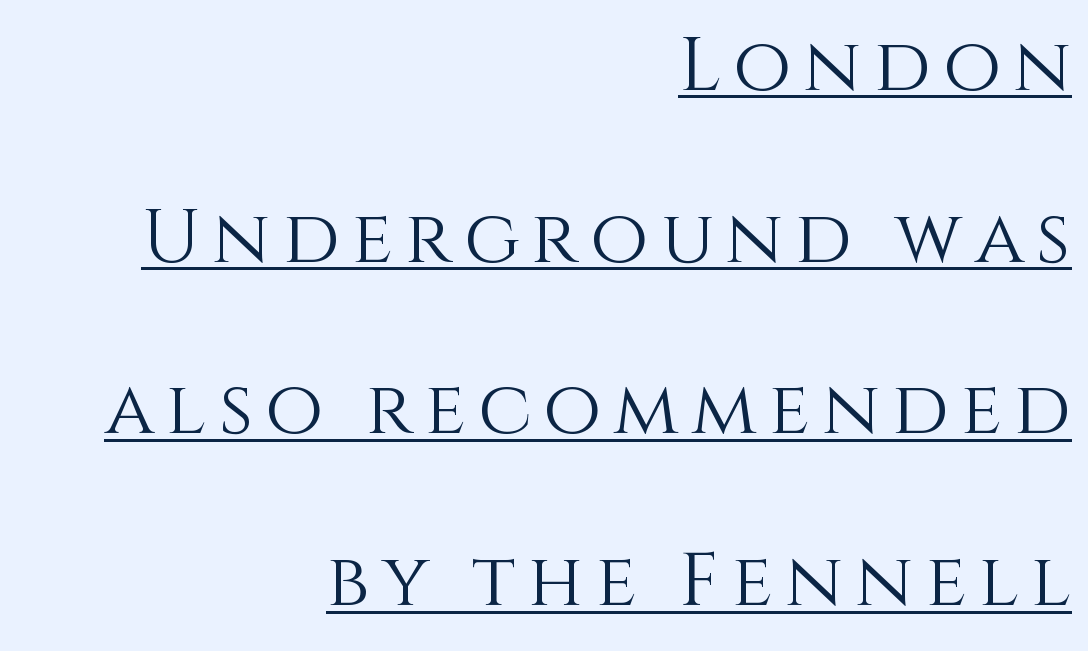
{"italic": "no", "bold": "no", "weight": "light", "width": "normal", "x_height": "large", "monospaced": "no", "underline": "yes", "align": "right", "line_spacing": "loose", "line_spacing_ratio": 2.29, "glyph_px": 75}
